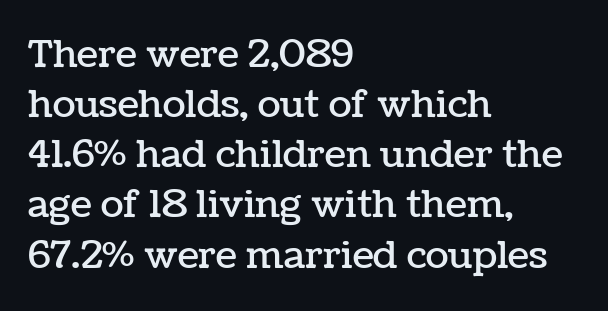
Q: Is the text italic (slanted)? A: No, it is upright.
Q: Is the text underlined? A: No.
Q: How is the paragraph aligned? A: Left-aligned.
Q: Is the spacing between letters normal or unusually wide? A: Normal.
Q: Is the spacing between lines tight, normal or loose? A: Normal.
Q: Width (condensed, normal, or wide)? A: Normal.
Q: Stroke contrast? A: Low.
Q: x-height? A: Medium.
Q: Monospaced? A: No.
